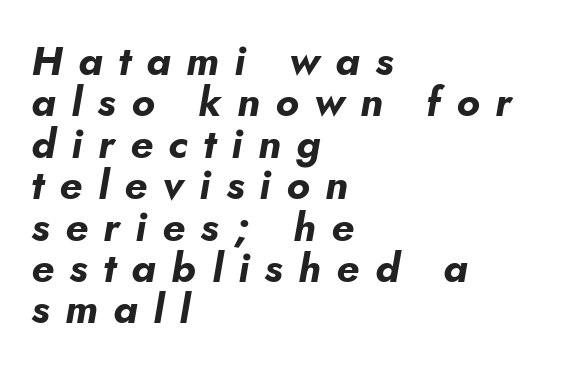
The image shows 41 px bold type, italic (leaning right); set left-aligned, tight line spacing (1.01x), unusually wide letter spacing (+0.38 em), not underlined; low stroke contrast and a small x-height.
